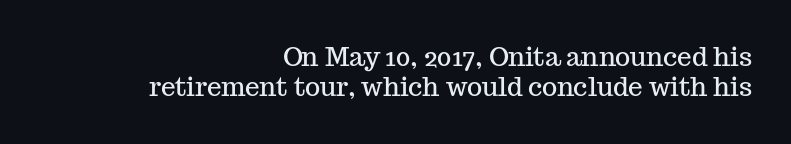
The lines are quadded right. Tracking value appears to be zero — textbook default spacing. The foot of each line stays bare and open. Every character sits straight up, as roman type does.
